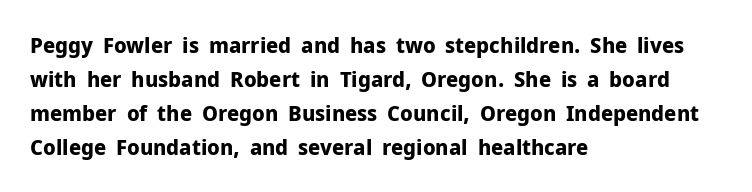
{"italic": "no", "bold": "yes", "underline": "no", "align": "left", "line_spacing": "normal", "line_spacing_ratio": 1.54, "letter_spacing": "normal", "letter_spacing_em": 0.0, "glyph_px": 22}
